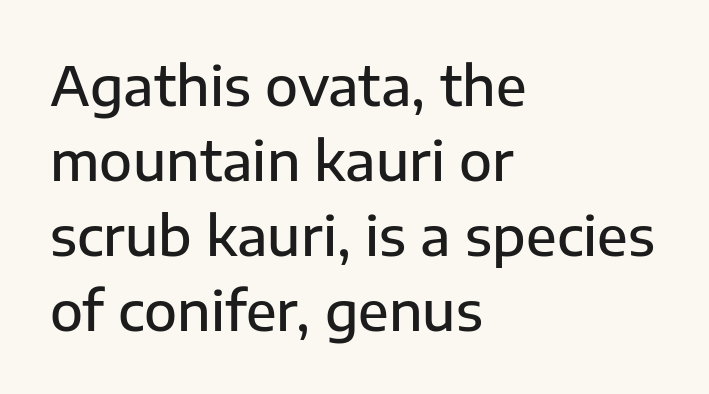
The image shows 54 px semibold sans-serif type, upright; set left-aligned, normal line spacing (1.39x), normal letter spacing, not underlined; low stroke contrast and a medium x-height.
